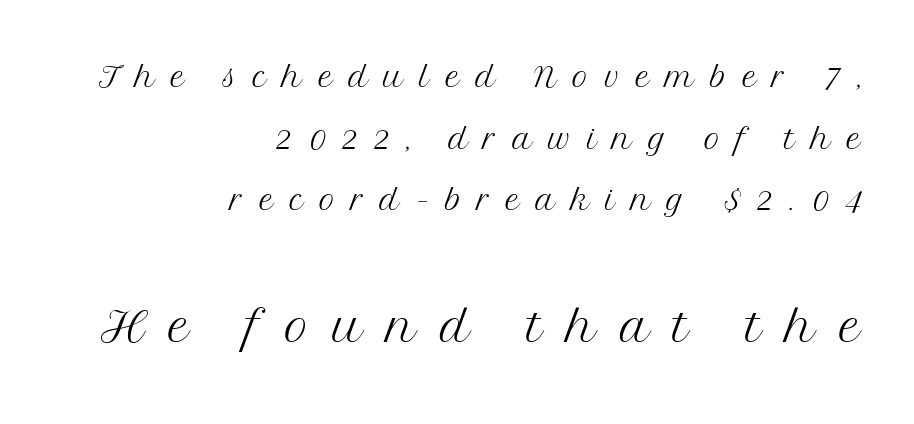
Q: Is the text bold? A: No.
Q: Is the text italic (slanted)? A: Yes.
Q: Is the typeface a serif or a sans-serif typeface? A: Serif.
Q: Is the text underlined? A: No.
Q: How is the paragraph aligned? A: Right-aligned.
Q: Is the spacing between letters normal or unusually wide? A: Unusually wide.
Q: Is the spacing between lines tight, normal or loose? A: Normal.
Q: Which block of text is set in a larger size, the first (top) or the second (bottom)? A: The second (bottom) one.
Q: Width (condensed, normal, or wide)? A: Normal.
Q: Stroke contrast? A: Medium.
Q: x-height? A: Medium.
Q: Monospaced? A: No.
